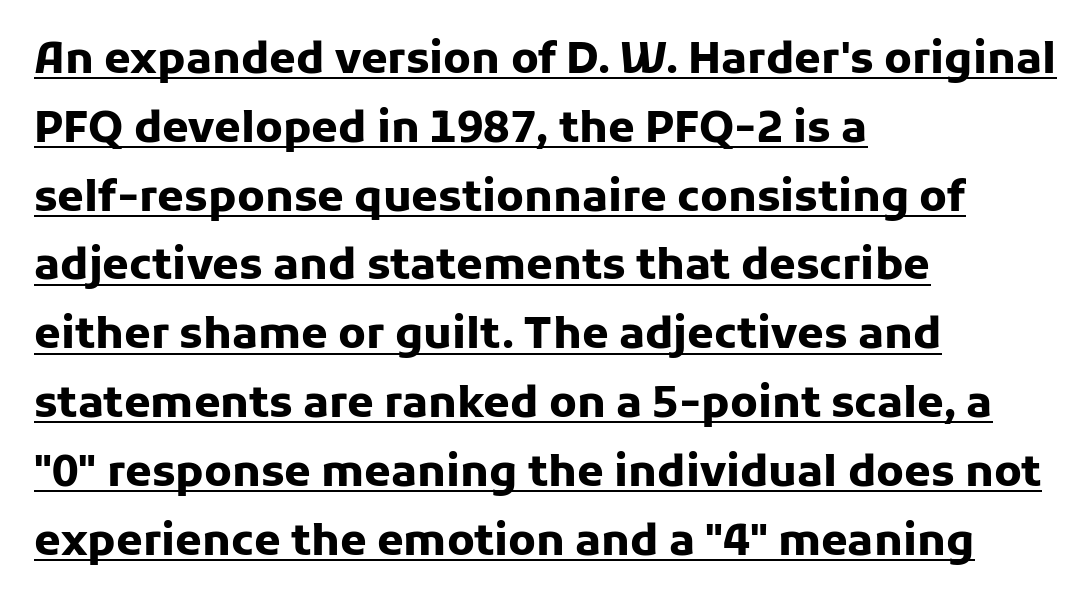
The image shows 43 px heavy sans-serif type, upright; set left-aligned, normal line spacing (1.6x), normal letter spacing, underlined; low stroke contrast and a medium x-height.
